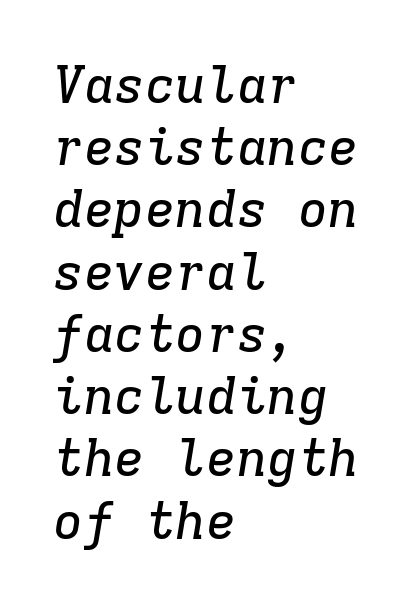
The image shows 51 px serif type, italic (leaning right), monospaced; set left-aligned, line spacing 1.22x, normal letter spacing, not underlined; low stroke contrast and a medium x-height.
